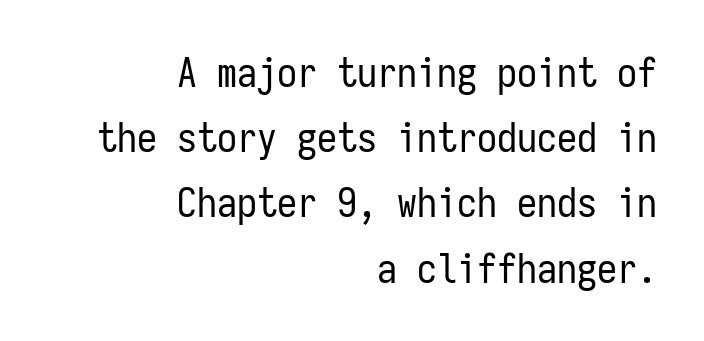
{"serif": "no", "italic": "no", "bold": "no", "weight": "regular", "width": "condensed", "stroke_contrast": "low", "x_height": "medium", "monospaced": "yes", "underline": "no", "align": "right", "line_spacing": "normal", "line_spacing_ratio": 1.63, "letter_spacing": "normal", "letter_spacing_em": 0.0, "glyph_px": 40}
